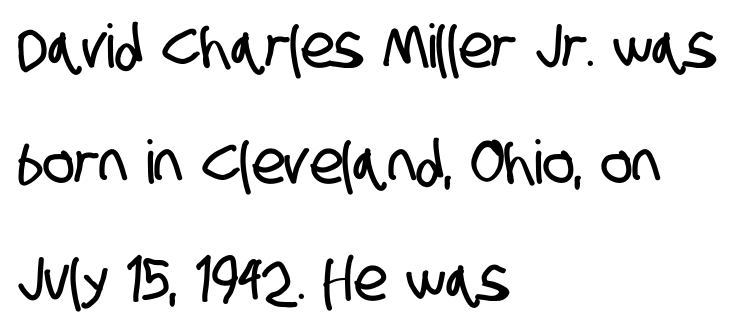
The image shows 60 px condensed sans-serif type; set left-aligned, loose line spacing (1.94x), normal letter spacing, not underlined; low stroke contrast and a large x-height.
